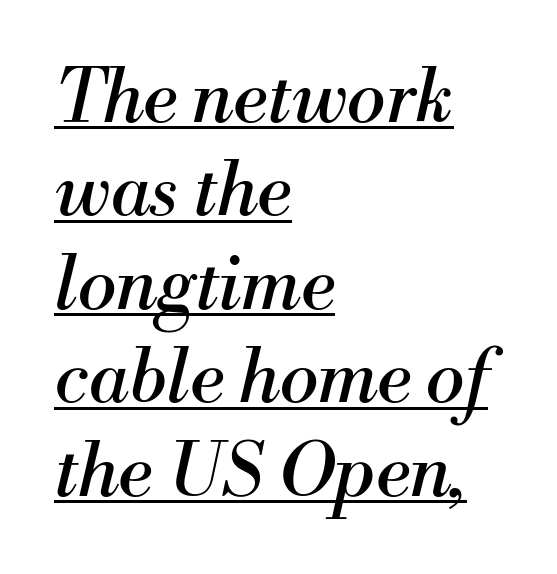
The image shows 73 px regular-weight serif type, italic (leaning right); set left-aligned, normal line spacing (1.28x), normal letter spacing, underlined; medium stroke contrast and a small x-height.
